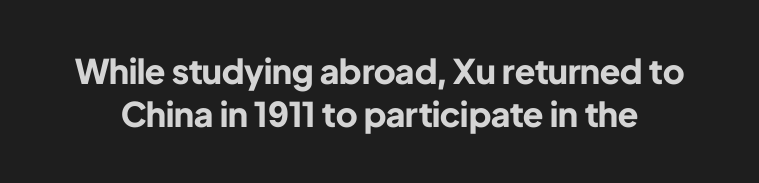
The image shows 34 px bold sans-serif type, upright; set normal line spacing (1.26x), normal letter spacing, not underlined; low stroke contrast and a medium x-height.
